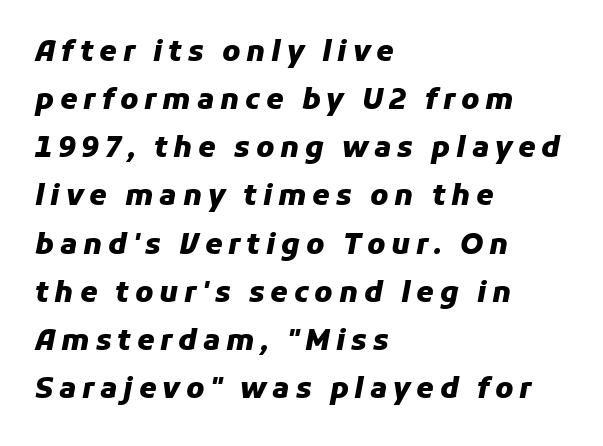
{"italic": "yes", "lean": "right", "slant_degrees": 11, "bold": "yes", "weight": "heavy", "width": "normal", "stroke_contrast": "low", "x_height": "medium", "monospaced": "no", "underline": "no", "align": "left", "line_spacing_ratio": 1.72, "letter_spacing": "wide", "letter_spacing_em": 0.21, "glyph_px": 28}
